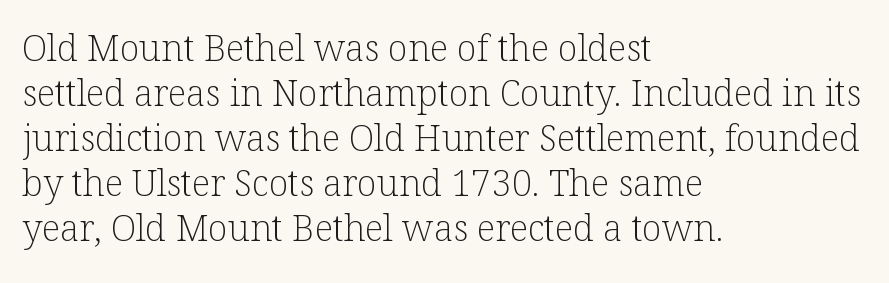
Q: Is the text bold? A: No.
Q: Is the text italic (slanted)? A: No, it is upright.
Q: Is the typeface a serif or a sans-serif typeface? A: Serif.
Q: Is the text underlined? A: No.
Q: How is the paragraph aligned? A: Left-aligned.
Q: Is the spacing between letters normal or unusually wide? A: Normal.
Q: Is the spacing between lines tight, normal or loose? A: Normal.
Q: Width (condensed, normal, or wide)? A: Normal.
Q: Stroke contrast? A: Low.
Q: x-height? A: Medium.
Q: Monospaced? A: No.
